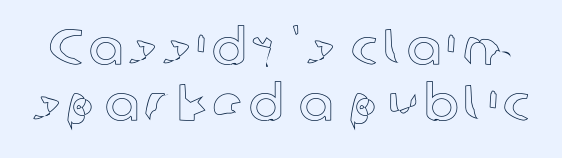
Q: Is the text italic (slanted)? A: No, it is upright.
Q: Is the text underlined? A: No.
Q: Is the spacing between lines tight, normal or loose? A: Tight.
Q: Width (condensed, normal, or wide)? A: Normal.
Q: x-height? A: Medium.
Q: Monospaced? A: No.
